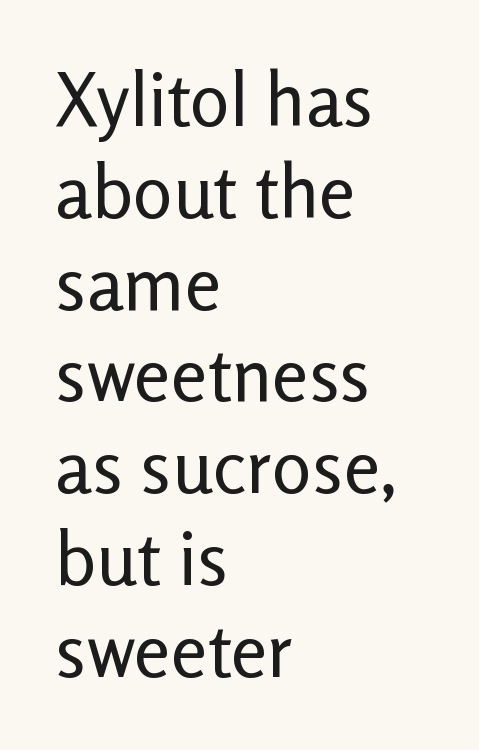
Line starts are locked; line ends wander. These lines are composed in type without serifs. Words float on clear page, feet unadorned. The cut favours lightness, reaching ordinary text weight at its darkest.
